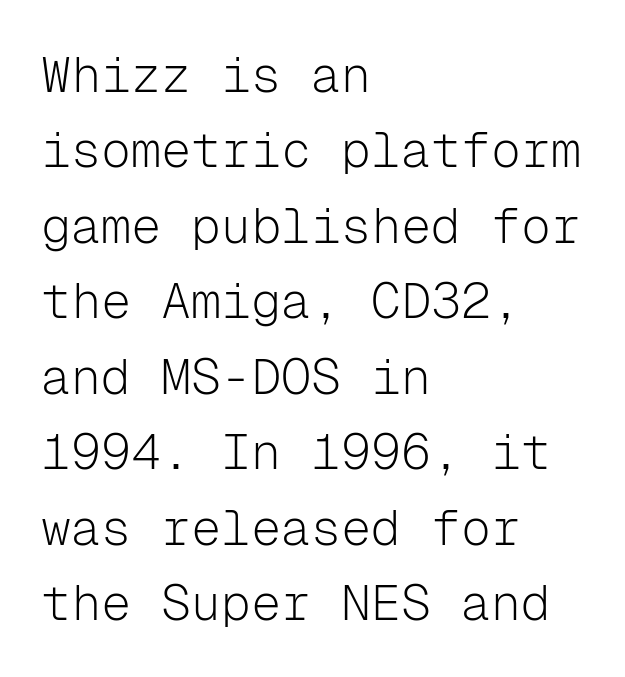
Q: Is the text bold? A: No.
Q: Is the text italic (slanted)? A: No, it is upright.
Q: Is the typeface a serif or a sans-serif typeface? A: Sans-serif.
Q: Is the text underlined? A: No.
Q: How is the paragraph aligned? A: Left-aligned.
Q: Is the spacing between letters normal or unusually wide? A: Normal.
Q: Is the spacing between lines tight, normal or loose? A: Normal.
Q: Width (condensed, normal, or wide)? A: Normal.
Q: Stroke contrast? A: Low.
Q: x-height? A: Medium.
Q: Monospaced? A: Yes.
